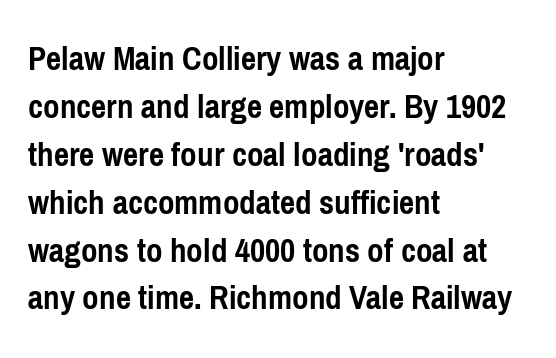
The image shows 36 px semibold, condensed sans-serif type, upright; set left-aligned, normal line spacing (1.33x), normal letter spacing, not underlined; low stroke contrast and a medium x-height.
